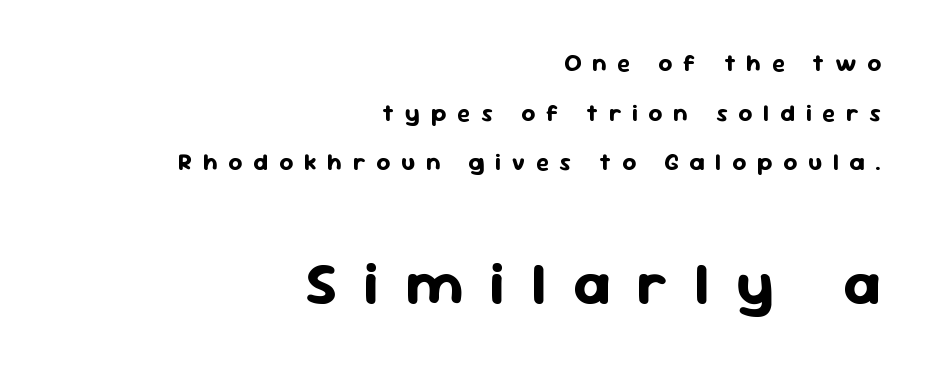
The image shows 60 px bold sans-serif type, upright; set right-aligned, loose line spacing (2.07x), unusually wide letter spacing (+0.45 em), not underlined; the second (bottom) block is 2.5x larger; low stroke contrast and a medium x-height.
